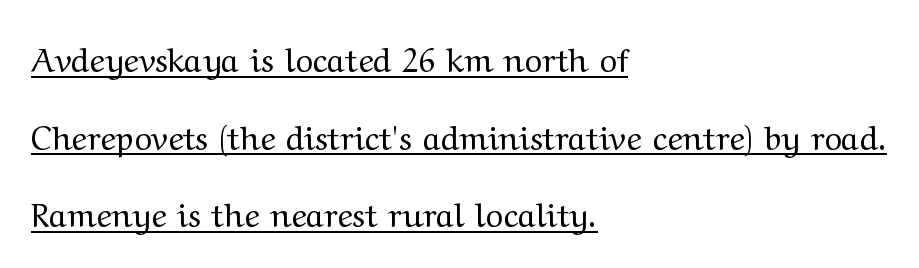
The specimen includes a rule beneath the text block's lines. To sum up the face: it has serifs. The letters advance in unequal steps, a hallmark of proportional type. Do the letters lean? They stand straight. The strokes are not fattened; the text isn't bold. Alignment: flush left.
